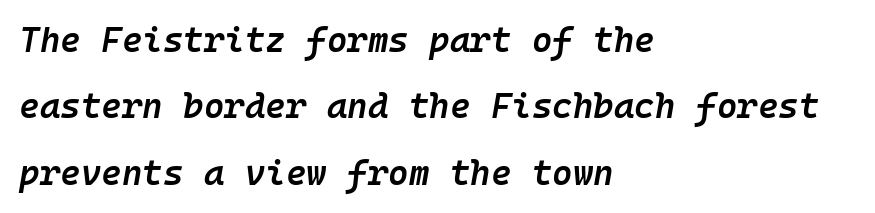
{"italic": "yes", "lean": "right", "slant_degrees": 10, "bold": "semi", "weight": "semibold", "width": "normal", "stroke_contrast": "low", "x_height": "medium", "monospaced": "yes", "underline": "no", "align": "left", "line_spacing": "loose", "line_spacing_ratio": 1.9, "letter_spacing": "normal", "letter_spacing_em": 0.0, "glyph_px": 35}
